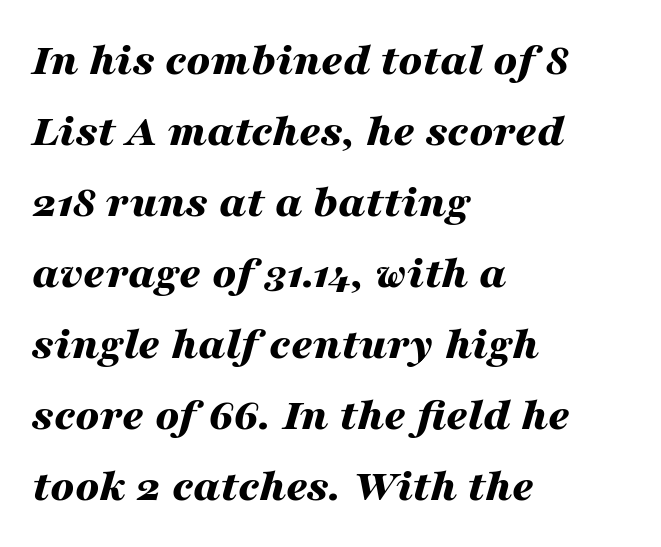
The image shows 47 px bold, wide type, italic (leaning right); set left-aligned, normal line spacing (1.51x), normal letter spacing, not underlined; medium stroke contrast and a medium x-height.
